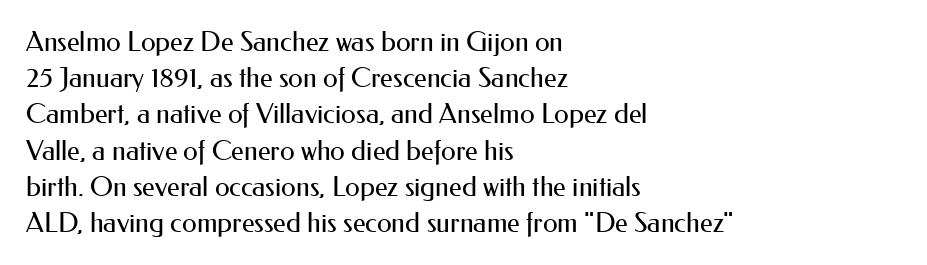
The strokes carry an ordinary text weight at most. Teacher's note: observe the even left margin — that is flush-left alignment. The lines sit at an ordinary, default distance from one another. Does extra space separate the letters? No, they use regular spacing. Posture: vertical. The specimen omits any rule beneath the text block's lines.
